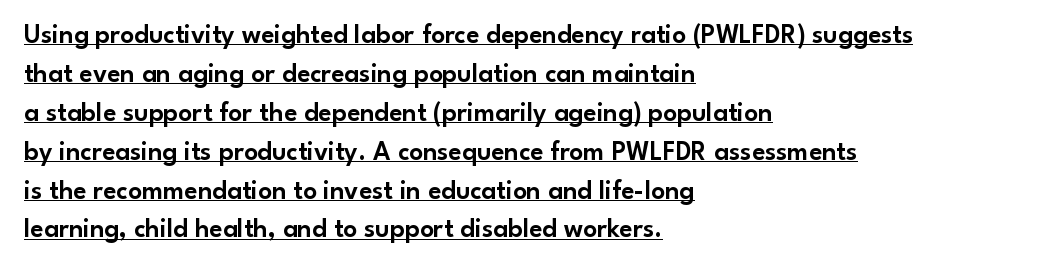
Is the block centered? No — it sits flush against the left margin. If you drew a line through each stem, it would be perfectly vertical. A baseline rule has been typeset under these characters. Is there much room between lines? A standard amount, neither cramped nor airy.
